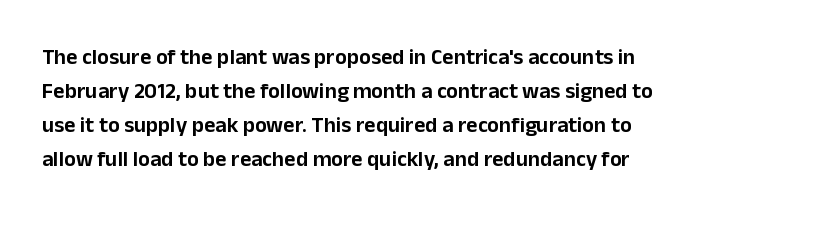
{"italic": "no", "underline": "no", "align": "left", "line_spacing": "normal", "line_spacing_ratio": 1.55, "letter_spacing": "normal", "letter_spacing_em": 0.0, "glyph_px": 22}
